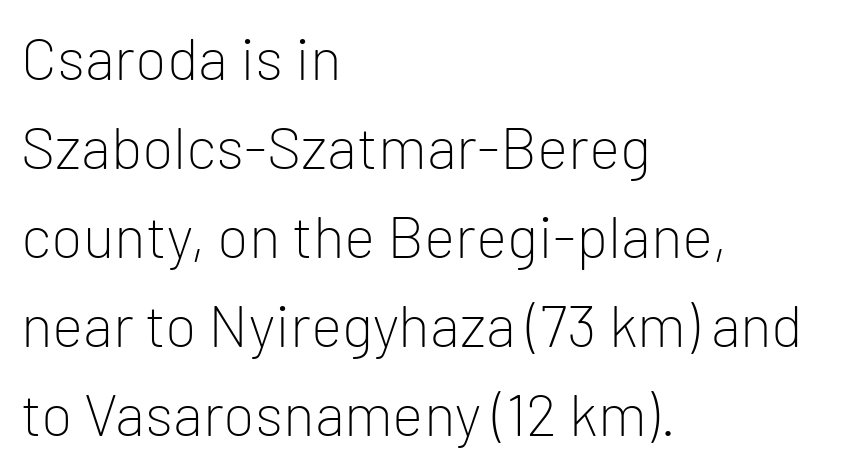
{"serif": "no", "italic": "no", "bold": "no", "weight": "light", "width": "normal", "stroke_contrast": "low", "x_height": "medium", "monospaced": "no", "underline": "no", "align": "left", "line_spacing": "normal", "line_spacing_ratio": 1.51, "letter_spacing": "normal", "letter_spacing_em": 0.0, "glyph_px": 59}
